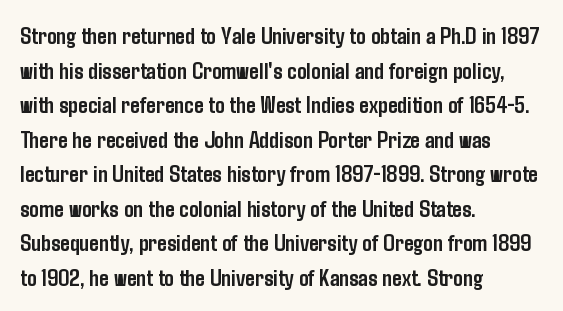
{"italic": "no", "bold": "yes", "underline": "no", "align": "left", "line_spacing": "normal", "line_spacing_ratio": 1.44, "letter_spacing": "normal", "letter_spacing_em": 0.0, "glyph_px": 24}
